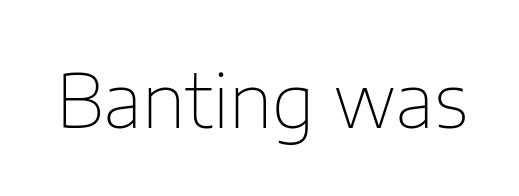
Q: Is the text bold? A: No.
Q: Is the text italic (slanted)? A: No, it is upright.
Q: Is the typeface a serif or a sans-serif typeface? A: Sans-serif.
Q: Is the text underlined? A: No.
Q: Is the spacing between letters normal or unusually wide? A: Normal.
Q: Width (condensed, normal, or wide)? A: Normal.
Q: Stroke contrast? A: Low.
Q: x-height? A: Medium.
Q: Monospaced? A: No.
